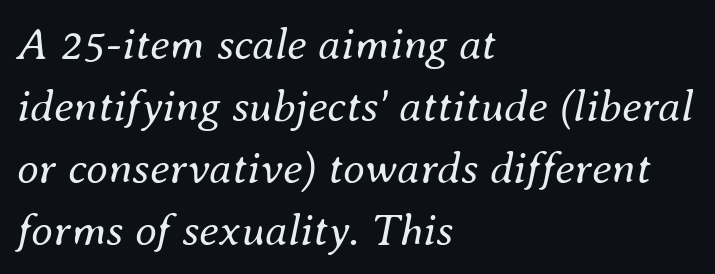
{"italic": "yes", "lean": "right", "slant_degrees": 8, "bold": "no", "weight": "regular", "width": "normal", "stroke_contrast": "medium", "x_height": "small", "monospaced": "no", "underline": "no", "align": "left", "line_spacing": "normal", "line_spacing_ratio": 1.38, "letter_spacing": "normal", "letter_spacing_em": 0.0, "glyph_px": 45}
